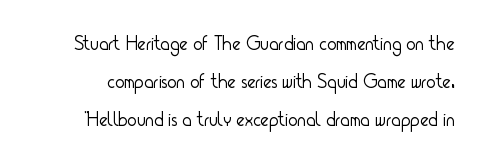
It's the straight-up-and-down kind of type. A great deal of white space separates one row of letters from the next. Is the letter spacing exaggerated? No — it looks like the ordinary default. Each row of text sits above clean, open space.
